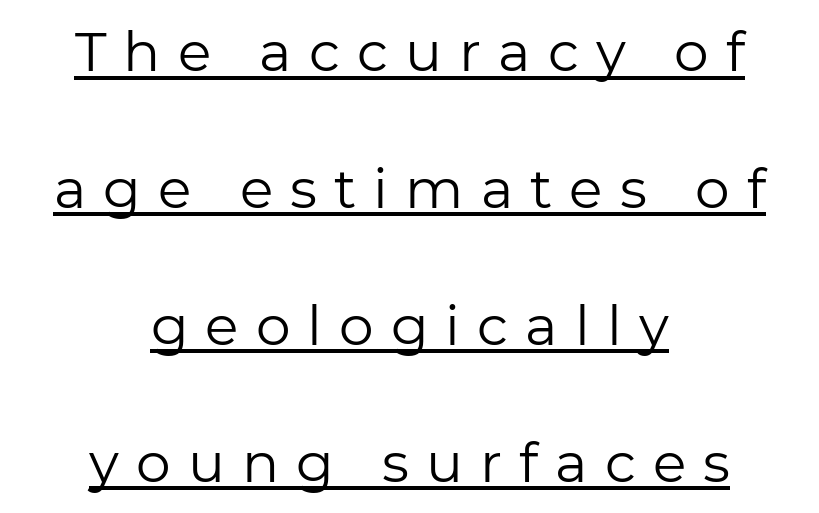
Q: Is the text bold? A: No.
Q: Is the text italic (slanted)? A: No, it is upright.
Q: Is the typeface a serif or a sans-serif typeface? A: Sans-serif.
Q: Is the text underlined? A: Yes.
Q: How is the paragraph aligned? A: Centered.
Q: Is the spacing between letters normal or unusually wide? A: Unusually wide.
Q: Is the spacing between lines tight, normal or loose? A: Loose.
Q: Width (condensed, normal, or wide)? A: Normal.
Q: Stroke contrast? A: Low.
Q: x-height? A: Medium.
Q: Monospaced? A: No.
